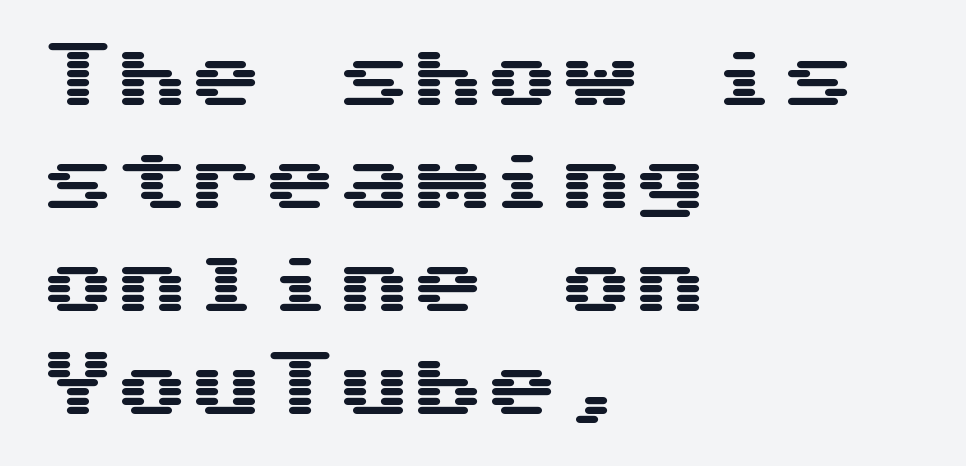
Horizontal alignment here is leftward, the default for most running prose. You could count columns in this text — the font is strictly monospaced. This sample keeps an unexceptional amount of space between lines. Honestly, there is no underline to notice here at all. How are the letters spaced? Ordinarily, with no added tracking. I'd call this a sans setting — the letters go barefoot.
